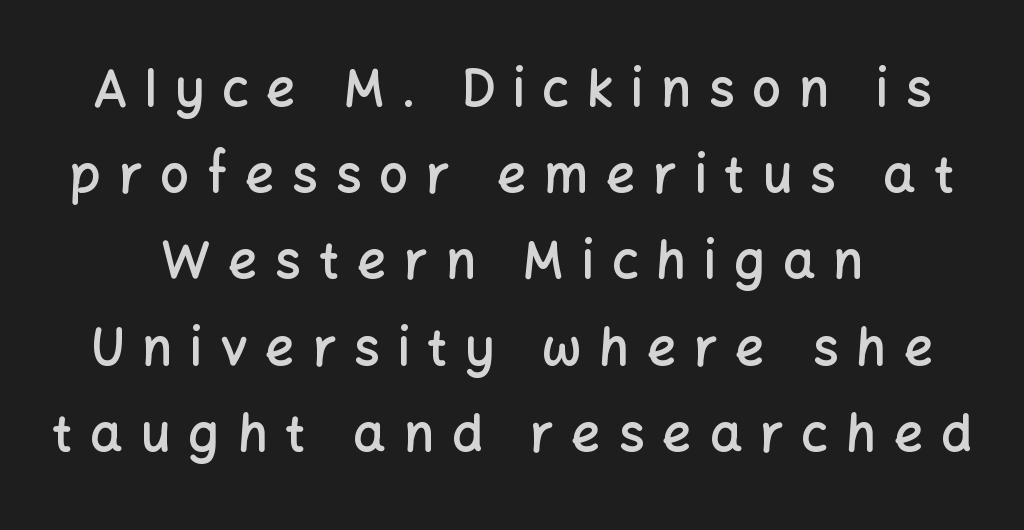
Italic? Not at all — the glyphs are vertical. What kind of face is this? One without serifs — a sans. Any mark beneath the type? The region is blank. These lines carry some extra weight — a demibold, not a full bold. Tracking value appears strongly positive — letters spread wide. In terms of leading, this rendering sits right in the middle.
